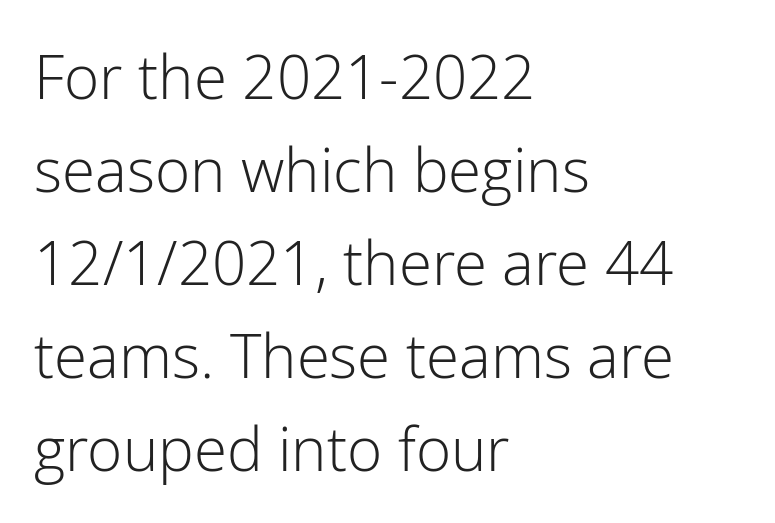
{"serif": "no", "italic": "no", "bold": "no", "weight": "light", "width": "normal", "stroke_contrast": "low", "x_height": "medium", "monospaced": "no", "underline": "no", "align": "left", "line_spacing": "normal", "line_spacing_ratio": 1.55, "letter_spacing": "normal", "letter_spacing_em": 0.0, "glyph_px": 60}
